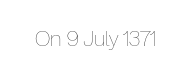
The image shows 21 px text type, upright; set normal letter spacing, not underlined.
